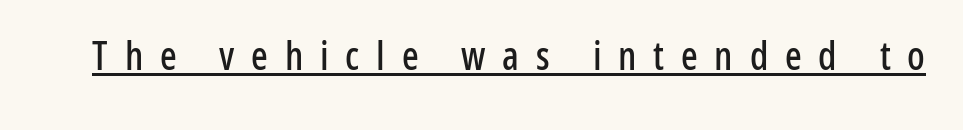
Glyph-to-glyph distance is far greater than everyday printed text. Proportional: the letters do not fall into vertical columns. Nothing sits at the stroke ends, so this counts as sans-serif. In terms of posture, this sample is upright. Underlining? Definitely there.
